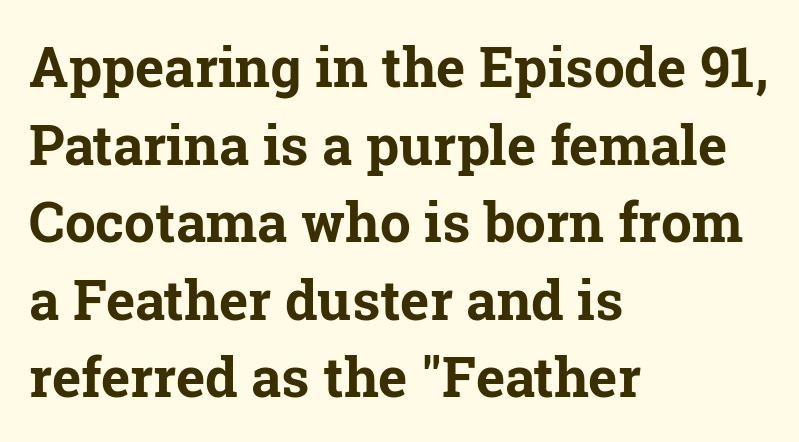
{"serif": "yes", "italic": "no", "bold": "yes", "weight": "bold", "width": "normal", "stroke_contrast": "low", "x_height": "medium", "monospaced": "no", "underline": "no", "align": "left", "line_spacing": "normal", "line_spacing_ratio": 1.41, "letter_spacing": "normal", "letter_spacing_em": 0.0, "glyph_px": 55}
